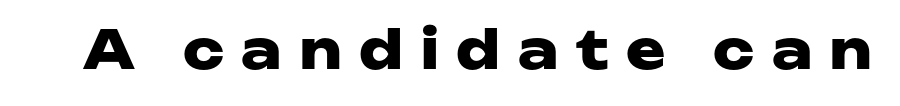
{"serif": "no", "italic": "no", "bold": "yes", "weight": "heavy", "width": "wide", "stroke_contrast": "low", "x_height": "medium", "monospaced": "no", "underline": "no", "letter_spacing": "wide", "letter_spacing_em": 0.33, "glyph_px": 53}
